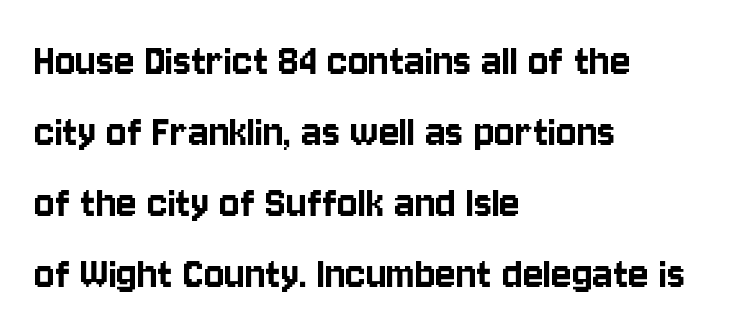
Q: Is the text italic (slanted)? A: No, it is upright.
Q: Is the typeface a serif or a sans-serif typeface? A: Sans-serif.
Q: Is the text underlined? A: No.
Q: How is the paragraph aligned? A: Left-aligned.
Q: Is the spacing between letters normal or unusually wide? A: Normal.
Q: Is the spacing between lines tight, normal or loose? A: Normal.
Q: Width (condensed, normal, or wide)? A: Condensed.
Q: Stroke contrast? A: Low.
Q: x-height? A: Large.
Q: Monospaced? A: No.
